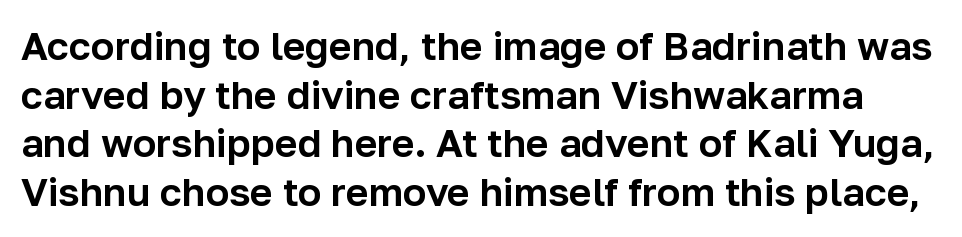
The image shows 39 px sans-serif type, upright; set normal line spacing (1.25x), normal letter spacing, not underlined; low stroke contrast and a medium x-height.
